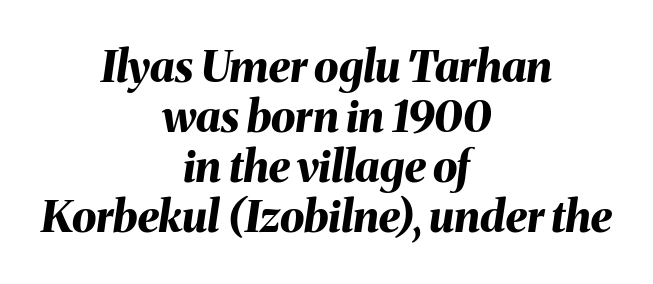
The image shows 44 px bold type, italic (leaning right); set centered, tight line spacing (1.14x), normal letter spacing, not underlined; medium stroke contrast and a medium x-height.
